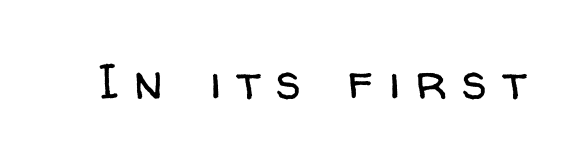
Ascenders rise straight up at ninety degrees. Compared with a typical body face, this is equally light or lighter still. The passage shown is typed in a proportional face where columns would drift. The words here are not underlined. Each letter's strokes conclude bluntly, with no projecting serifs. Each word looks stretched out because of the extra space between its letters.
